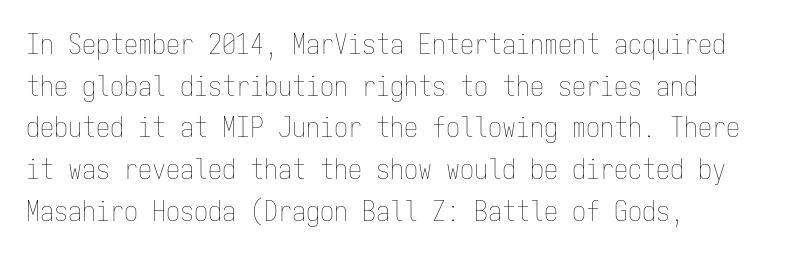
Q: Is the text bold? A: No.
Q: Is the text italic (slanted)? A: No, it is upright.
Q: Is the text underlined? A: No.
Q: How is the paragraph aligned? A: Left-aligned.
Q: Is the spacing between letters normal or unusually wide? A: Normal.
Q: Is the spacing between lines tight, normal or loose? A: Normal.
Q: Width (condensed, normal, or wide)? A: Condensed.
Q: Stroke contrast? A: Low.
Q: x-height? A: Medium.
Q: Monospaced? A: Yes.
